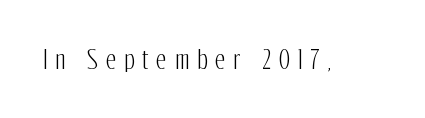
{"italic": "no", "underline": "no", "letter_spacing": "wide", "letter_spacing_em": 0.32, "glyph_px": 25}
